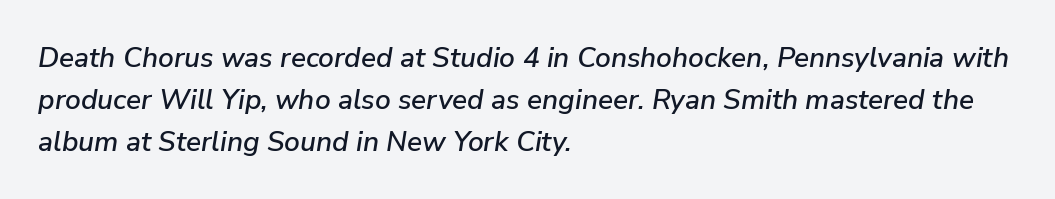
Rendered with sloped, italic letterforms. Is this a fixed-width face? No — the glyphs have proportional, varying widths. Any mark beneath the type? The region is blank. These lines stack with their left ends in a neat column.
